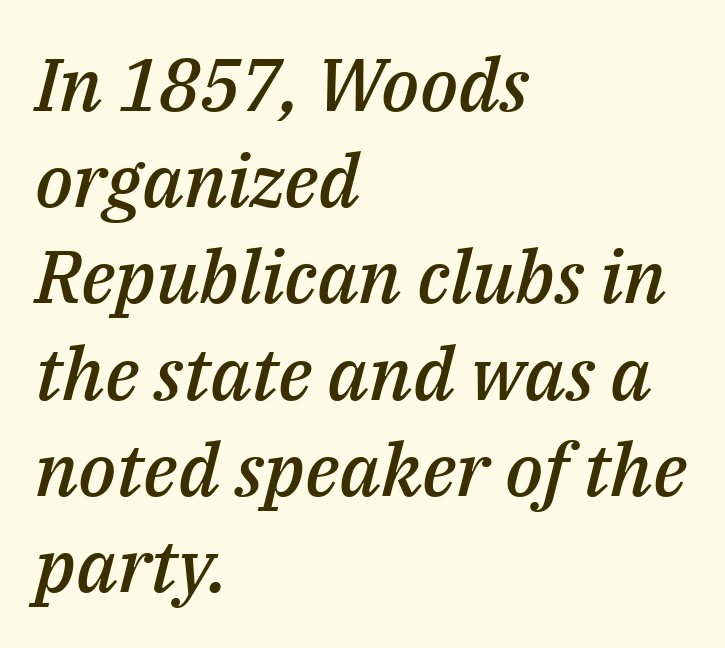
{"italic": "yes", "lean": "right", "slant_degrees": 14, "bold": "semi", "weight": "semibold", "width": "normal", "stroke_contrast": "medium", "x_height": "medium", "monospaced": "no", "underline": "no", "align": "left", "line_spacing": "normal", "line_spacing_ratio": 1.3, "letter_spacing": "normal", "letter_spacing_em": 0.0, "glyph_px": 74}
